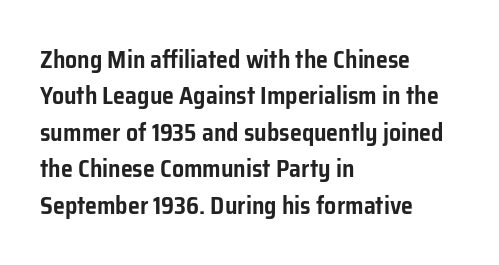
The image shows 24 px text type, upright; set left-aligned, normal line spacing (1.52x), normal letter spacing, not underlined.
